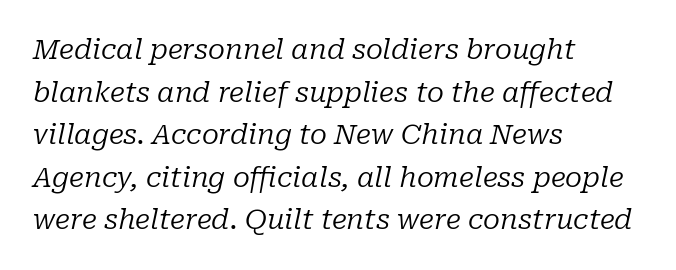
Characters follow at the spacing the type designer built in. A typesetter would call this proportional, since set widths differ per character. The text was rendered using a seriffed face with decorative stroke endings. Does the copy run flush right? No — it runs flush left.
